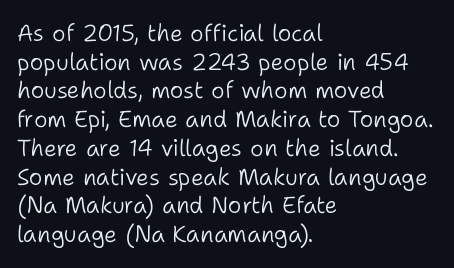
{"italic": "no", "bold": "no", "underline": "no", "align": "left", "line_spacing": "normal", "line_spacing_ratio": 1.25, "letter_spacing": "normal", "letter_spacing_em": 0.0, "glyph_px": 23}
